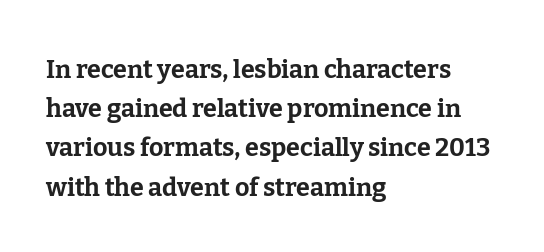
The image shows 25 px bold type, upright; set left-aligned, normal line spacing (1.57x), normal letter spacing, not underlined.
